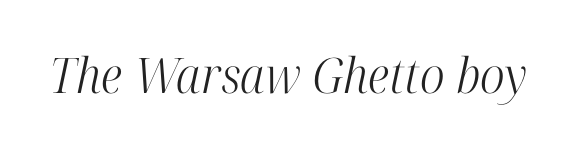
{"serif": "yes", "italic": "yes", "lean": "right", "slant_degrees": 12, "bold": "no", "weight": "light", "width": "condensed", "stroke_contrast": "high", "x_height": "medium", "monospaced": "no", "underline": "no", "letter_spacing": "normal", "letter_spacing_em": 0.0, "glyph_px": 49}
